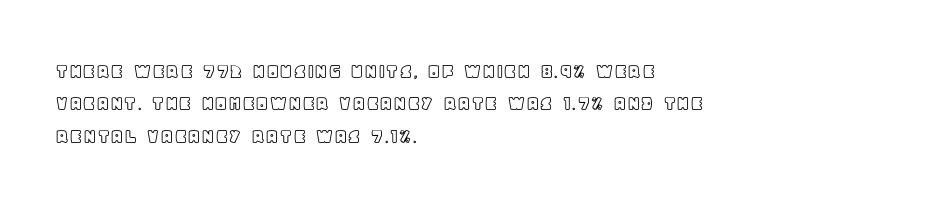
Bare-footed words on every line. The space between consecutive lines is moderate. Caption: standard tracking, unaltered. The lettering holds an erect, upright posture throughout. The text block is weighted toward the left margin, trailing off unevenly rightward.
